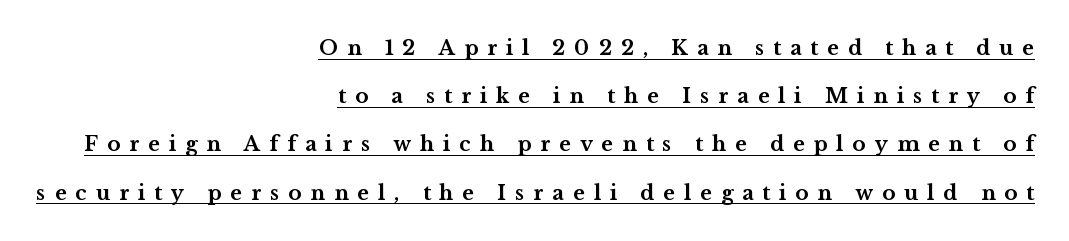
A great deal of white space separates one row of letters from the next. A typesetter would mark this as roman, not italic. There is plenty of visible air inserted between adjacent glyphs. The rag falls on the left side of this text block. The font is running at its bold setting.
